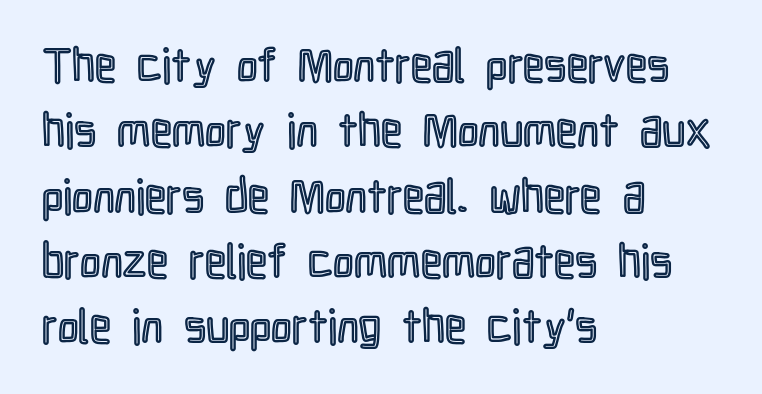
If you measured baseline to baseline, you'd find a middling distance. This sample uses plain, unmodified letter spacing. The setting favours the left margin, as ordinary paragraphs usually do. When letters stand straight like this, we call the style roman or upright. Descender tails drop into unmarked territory. Each letter keeps its own natural width here, so spacing adapts to shape.
